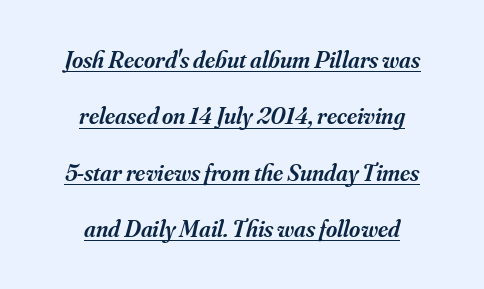
The image shows 24 px text type, italic (leaning right); set centered, loose line spacing (2.35x), normal letter spacing, underlined.
